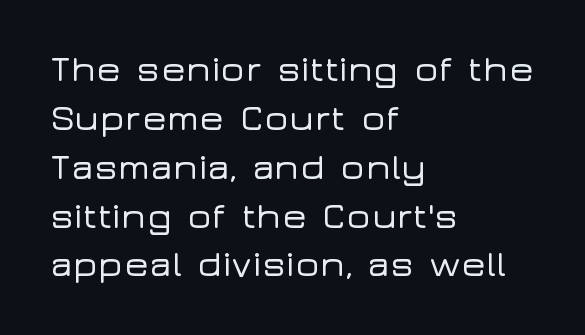
The image shows 37 px wide sans-serif type, upright; set left-aligned, normal line spacing (1.32x), normal letter spacing, not underlined; low stroke contrast and a medium x-height.
